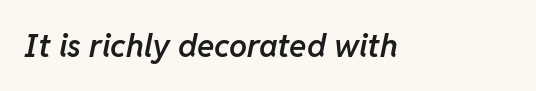
Q: Is the text bold? A: Semi-bold.
Q: Is the text italic (slanted)? A: Yes, it leans right by about 11 degrees.
Q: Is the text underlined? A: No.
Q: Is the spacing between letters normal or unusually wide? A: Normal.
Q: Width (condensed, normal, or wide)? A: Normal.
Q: Stroke contrast? A: Low.
Q: x-height? A: Medium.
Q: Monospaced? A: No.
